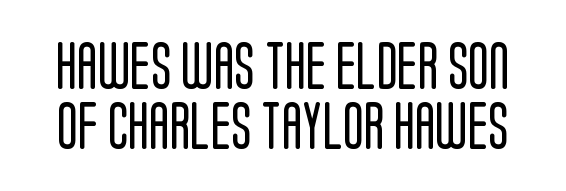
Underline: absent. Weight: not bold — regular or lighter. Classification — sans serif. Varying glyph widths throughout — classic text-font behaviour. Honestly, the row spacing looks completely unremarkable. Caption: standard tracking, unaltered.
